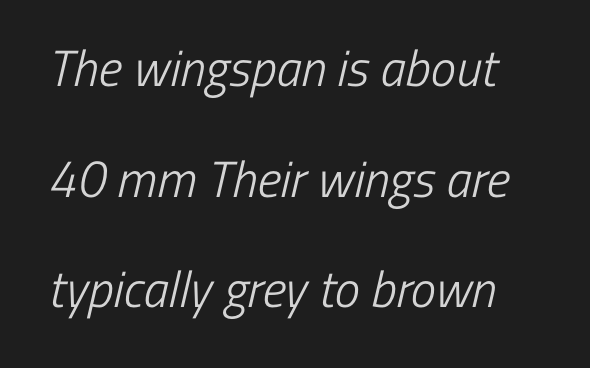
The image shows 51 px light, condensed sans-serif type; set loose line spacing (2.17x), normal letter spacing, not underlined; low stroke contrast and a medium x-height.
